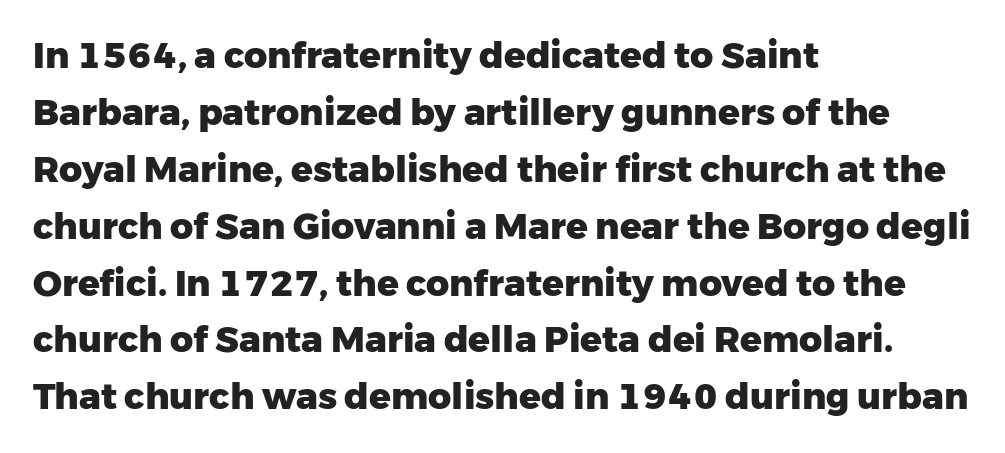
Q: Is the text bold? A: Yes.
Q: Is the text italic (slanted)? A: No, it is upright.
Q: Is the typeface a serif or a sans-serif typeface? A: Sans-serif.
Q: Is the text underlined? A: No.
Q: How is the paragraph aligned? A: Left-aligned.
Q: Is the spacing between letters normal or unusually wide? A: Normal.
Q: Is the spacing between lines tight, normal or loose? A: Normal.
Q: Width (condensed, normal, or wide)? A: Normal.
Q: Stroke contrast? A: Low.
Q: x-height? A: Medium.
Q: Monospaced? A: No.
